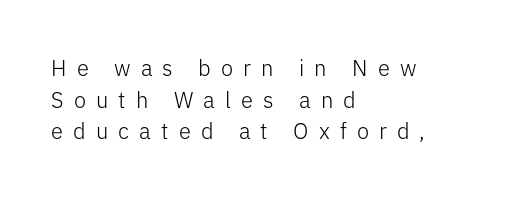
Q: Is the text bold? A: No.
Q: Is the text italic (slanted)? A: No, it is upright.
Q: Is the text underlined? A: No.
Q: How is the paragraph aligned? A: Left-aligned.
Q: Is the spacing between letters normal or unusually wide? A: Unusually wide.
Q: Is the spacing between lines tight, normal or loose? A: Normal.
